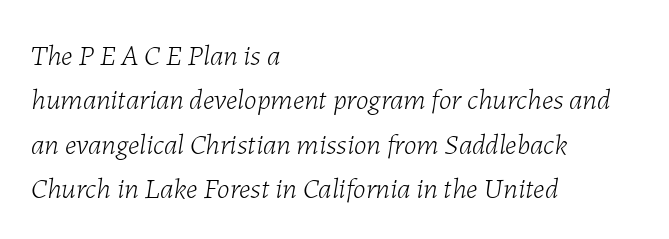
Q: Is the text bold? A: No.
Q: Is the text italic (slanted)? A: Yes, it leans right by about 7 degrees.
Q: Is the text underlined? A: No.
Q: How is the paragraph aligned? A: Left-aligned.
Q: Is the spacing between letters normal or unusually wide? A: Normal.
Q: Is the spacing between lines tight, normal or loose? A: Normal.
Q: Width (condensed, normal, or wide)? A: Normal.
Q: Stroke contrast? A: Low.
Q: x-height? A: Medium.
Q: Monospaced? A: No.
